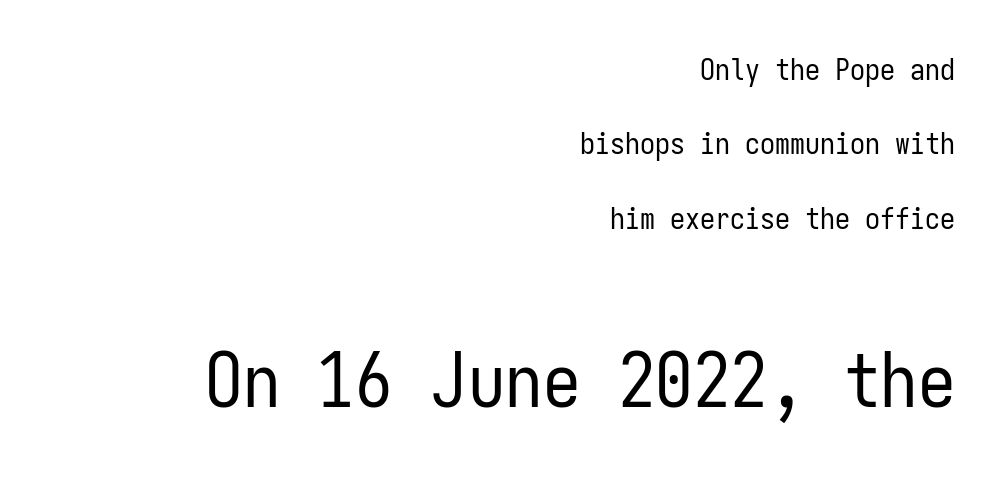
Q: Is the text bold? A: No.
Q: Is the text italic (slanted)? A: No, it is upright.
Q: Is the typeface a serif or a sans-serif typeface? A: Sans-serif.
Q: Is the text underlined? A: No.
Q: How is the paragraph aligned? A: Right-aligned.
Q: Is the spacing between letters normal or unusually wide? A: Normal.
Q: Is the spacing between lines tight, normal or loose? A: Loose.
Q: Which block of text is set in a larger size, the first (top) or the second (bottom)? A: The second (bottom) one.
Q: Width (condensed, normal, or wide)? A: Condensed.
Q: Stroke contrast? A: Low.
Q: x-height? A: Medium.
Q: Monospaced? A: Yes.
